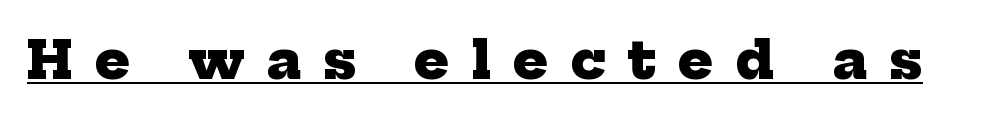
The image shows 52 px heavy serif type; set unusually wide letter spacing (+0.42 em), underlined; low stroke contrast and a medium x-height.
